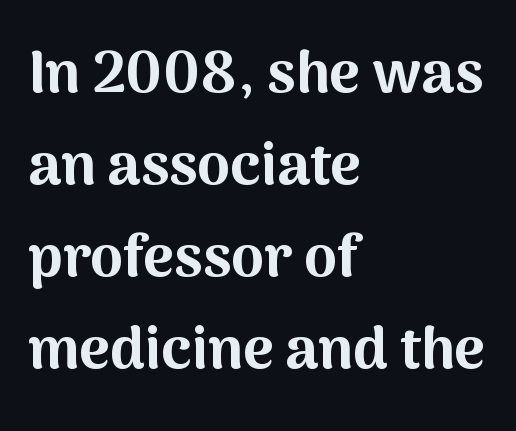
The image shows 59 px bold sans-serif type, upright; set left-aligned, normal line spacing (1.56x), normal letter spacing, not underlined; medium stroke contrast and a medium x-height.
